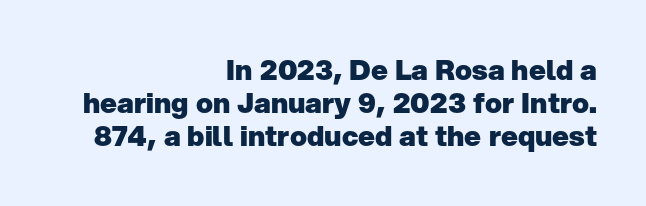
Q: Is the text bold? A: Yes.
Q: Is the text italic (slanted)? A: No, it is upright.
Q: Is the typeface a serif or a sans-serif typeface? A: Sans-serif.
Q: Is the text underlined? A: No.
Q: How is the paragraph aligned? A: Right-aligned.
Q: Is the spacing between letters normal or unusually wide? A: Normal.
Q: Width (condensed, normal, or wide)? A: Normal.
Q: Stroke contrast? A: Low.
Q: x-height? A: Medium.
Q: Monospaced? A: No.
